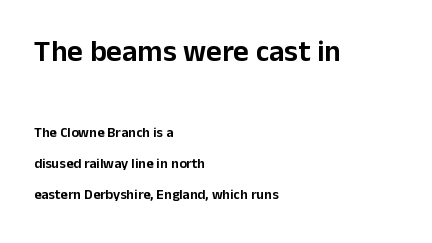
Q: Is the text italic (slanted)? A: No, it is upright.
Q: Is the typeface a serif or a sans-serif typeface? A: Sans-serif.
Q: Is the text underlined? A: No.
Q: How is the paragraph aligned? A: Left-aligned.
Q: Is the spacing between letters normal or unusually wide? A: Normal.
Q: Is the spacing between lines tight, normal or loose? A: Loose.
Q: Which block of text is set in a larger size, the first (top) or the second (bottom)? A: The first (top) one.
Q: Width (condensed, normal, or wide)? A: Normal.
Q: Stroke contrast? A: Low.
Q: x-height? A: Medium.
Q: Monospaced? A: No.
